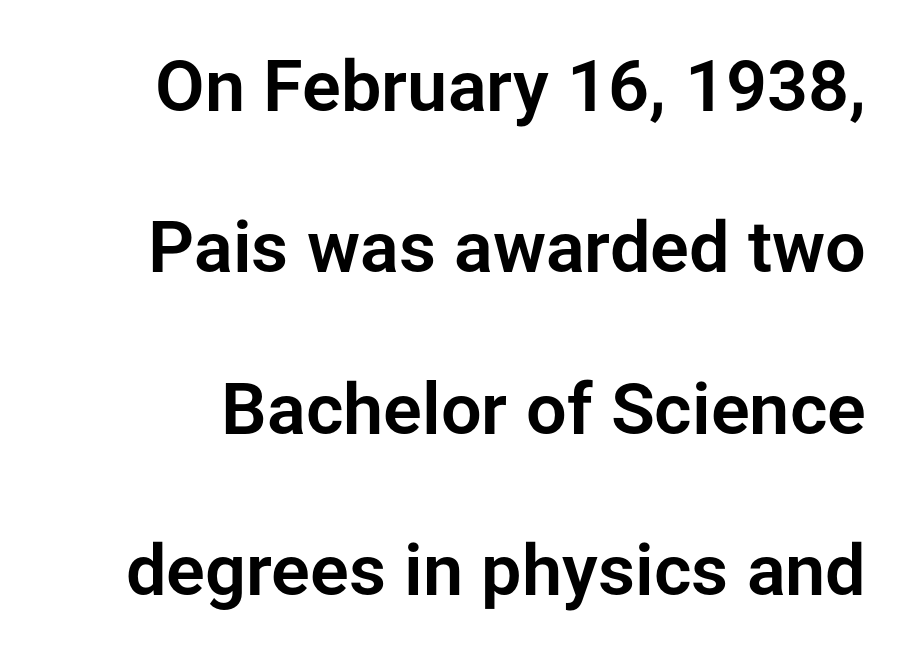
{"serif": "no", "italic": "no", "width": "normal", "stroke_contrast": "low", "x_height": "medium", "monospaced": "no", "underline": "no", "line_spacing": "loose", "line_spacing_ratio": 2.24, "letter_spacing": "normal", "letter_spacing_em": 0.0, "glyph_px": 72}
